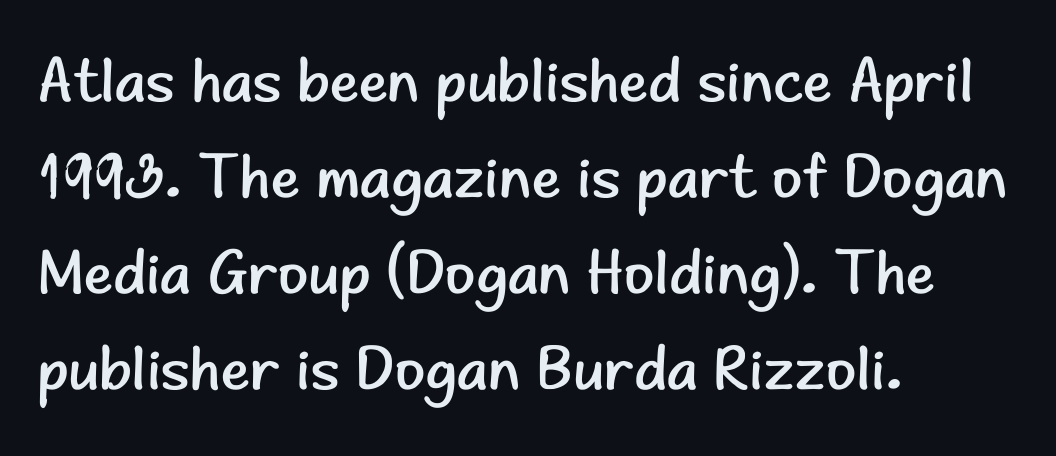
Q: Is the text bold? A: No.
Q: Is the text italic (slanted)? A: No, it is upright.
Q: Is the typeface a serif or a sans-serif typeface? A: Sans-serif.
Q: Is the text underlined? A: No.
Q: How is the paragraph aligned? A: Left-aligned.
Q: Is the spacing between letters normal or unusually wide? A: Normal.
Q: Is the spacing between lines tight, normal or loose? A: Normal.
Q: Width (condensed, normal, or wide)? A: Normal.
Q: Stroke contrast? A: Low.
Q: x-height? A: Small.
Q: Monospaced? A: No.
